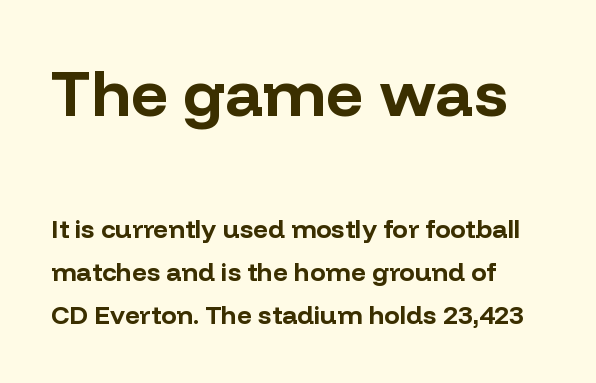
Q: Is the text bold? A: Yes.
Q: Is the text italic (slanted)? A: No, it is upright.
Q: Is the typeface a serif or a sans-serif typeface? A: Sans-serif.
Q: Is the text underlined? A: No.
Q: Is the spacing between letters normal or unusually wide? A: Normal.
Q: Is the spacing between lines tight, normal or loose? A: Normal.
Q: Which block of text is set in a larger size, the first (top) or the second (bottom)? A: The first (top) one.
Q: Width (condensed, normal, or wide)? A: Normal.
Q: Stroke contrast? A: Low.
Q: x-height? A: Medium.
Q: Monospaced? A: No.
